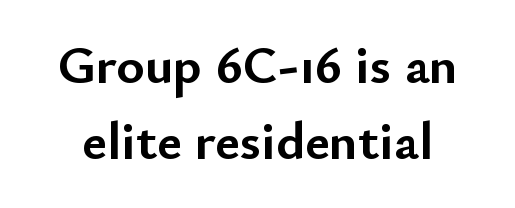
The image shows 54 px semibold sans-serif type, upright; set normal line spacing (1.4x), normal letter spacing, not underlined; low stroke contrast and a small x-height.
